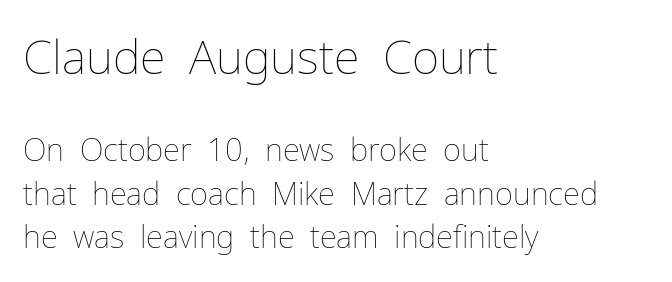
Q: Is the text bold? A: No.
Q: Is the text italic (slanted)? A: No, it is upright.
Q: Is the text underlined? A: No.
Q: How is the paragraph aligned? A: Left-aligned.
Q: Is the spacing between letters normal or unusually wide? A: Normal.
Q: Is the spacing between lines tight, normal or loose? A: Normal.
Q: Which block of text is set in a larger size, the first (top) or the second (bottom)? A: The first (top) one.
Q: Width (condensed, normal, or wide)? A: Normal.
Q: Stroke contrast? A: Low.
Q: x-height? A: Medium.
Q: Monospaced? A: No.
